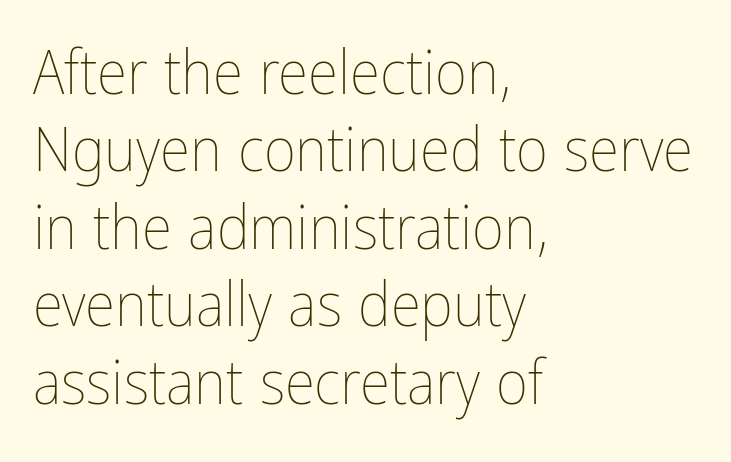
The image shows 62 px thin, condensed type, upright; set left-aligned, normal line spacing (1.25x), normal letter spacing, not underlined; low stroke contrast and a medium x-height.
